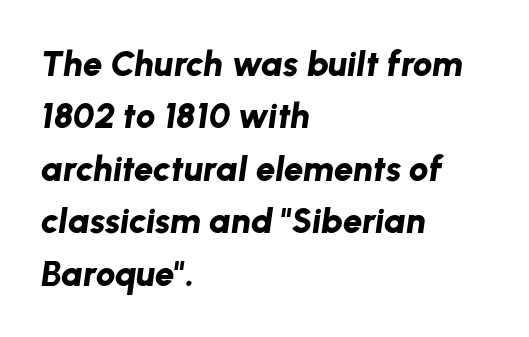
The image shows 35 px bold type, italic (leaning right); set left-aligned, normal line spacing (1.5x), normal letter spacing, not underlined; low stroke contrast and a medium x-height.
